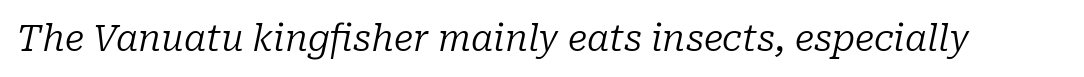
The face used here has a pronounced slope to its letters. Note the varied advance widths — an 'i' is clearly narrower than an 'm'. Classification — serif. Heft: none added — not bold. Descenders hang freely into open space. Spacing between characters is what you'd get straight out of the box.
